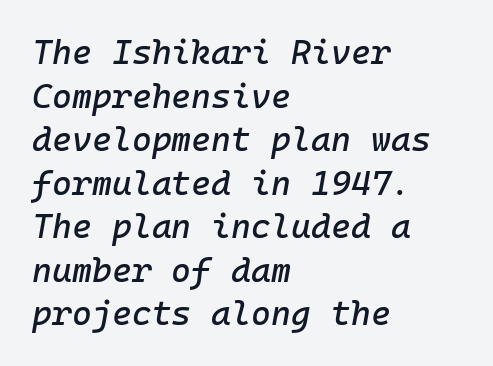
Between one letter and the next there's only the usual sliver of space. Line beginnings align vertically; line endings do not. This block has exactly the height ordinary leading produces. Quick note: italic. The glyphs are unaccompanied by any horizontal stroke below them. These lines are rendered in a fixed-pitch font.
